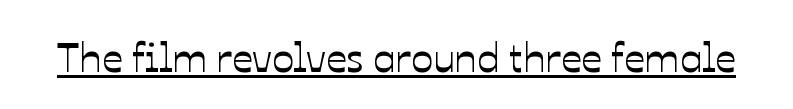
The image shows 41 px text type, upright; set normal letter spacing, underlined; low stroke contrast and a medium x-height.
